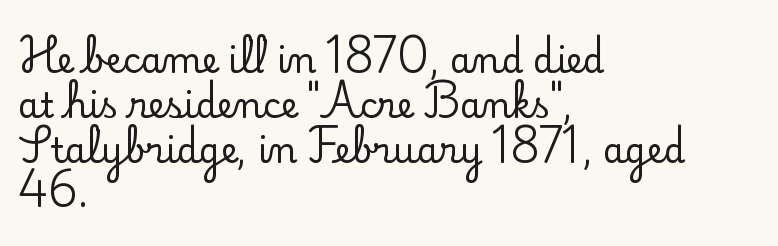
Q: Is the text italic (slanted)? A: No, it is upright.
Q: Is the typeface a serif or a sans-serif typeface? A: Serif.
Q: Is the text underlined? A: No.
Q: How is the paragraph aligned? A: Left-aligned.
Q: Is the spacing between letters normal or unusually wide? A: Normal.
Q: Is the spacing between lines tight, normal or loose? A: Normal.
Q: Width (condensed, normal, or wide)? A: Normal.
Q: Stroke contrast? A: Low.
Q: x-height? A: Small.
Q: Monospaced? A: No.
